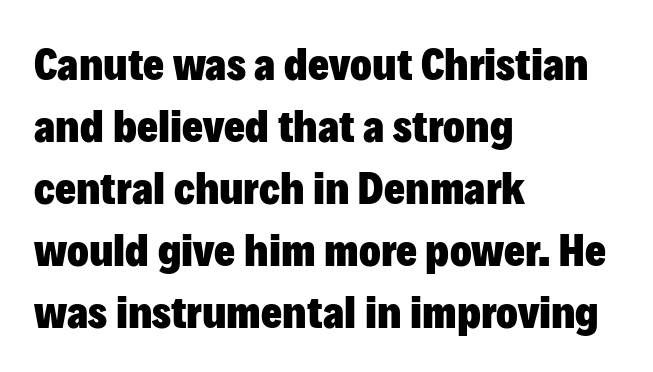
A typesetter would call this leading conventional body-copy spacing. Clear beneath every line of the passage. Is the type bold? Yes — the strokes are clearly thick and heavy. This sample uses a sans-serif face. The letters sit at their default tracking, neither squeezed nor spread.
